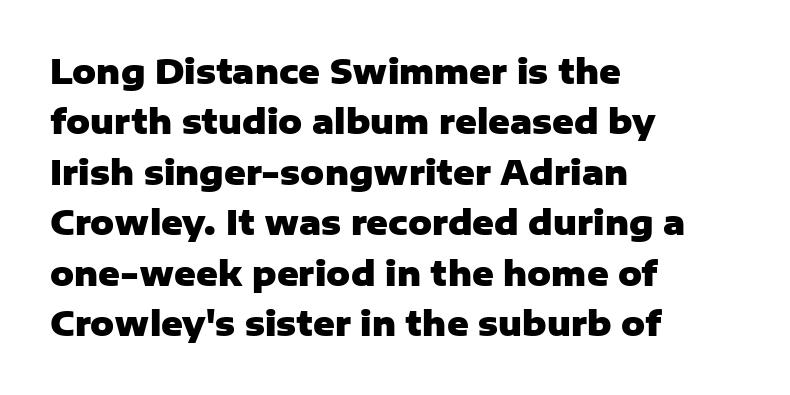
Q: Is the text bold? A: Yes.
Q: Is the text italic (slanted)? A: No, it is upright.
Q: Is the typeface a serif or a sans-serif typeface? A: Sans-serif.
Q: Is the text underlined? A: No.
Q: How is the paragraph aligned? A: Left-aligned.
Q: Is the spacing between letters normal or unusually wide? A: Normal.
Q: Is the spacing between lines tight, normal or loose? A: Normal.
Q: Width (condensed, normal, or wide)? A: Normal.
Q: Stroke contrast? A: Low.
Q: x-height? A: Medium.
Q: Monospaced? A: No.
